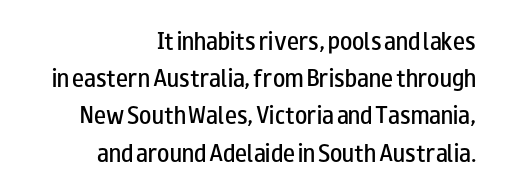
Q: Is the text bold? A: Semi-bold.
Q: Is the text italic (slanted)? A: No, it is upright.
Q: Is the text underlined? A: No.
Q: How is the paragraph aligned? A: Right-aligned.
Q: Is the spacing between letters normal or unusually wide? A: Normal.
